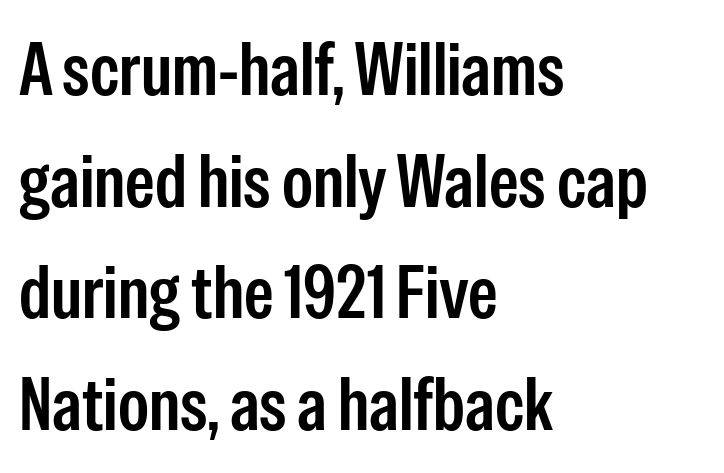
The image shows 75 px condensed sans-serif type, upright; set left-aligned, normal line spacing (1.49x), normal letter spacing, not underlined; low stroke contrast and a medium x-height.
